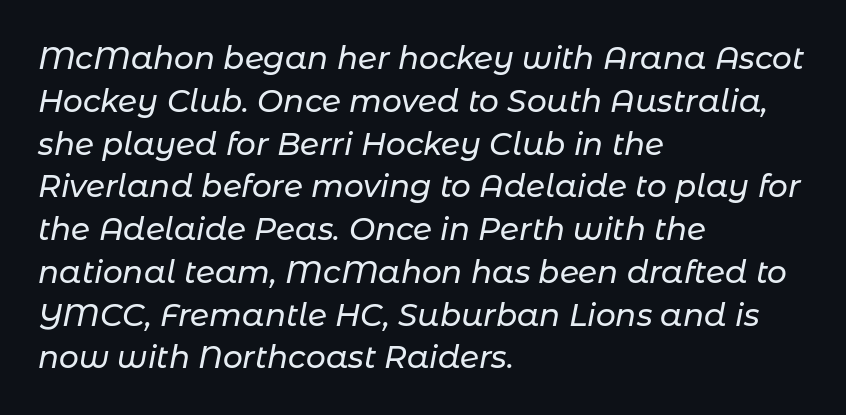
{"italic": "yes", "lean": "right", "slant_degrees": 11, "width": "normal", "stroke_contrast": "low", "x_height": "medium", "monospaced": "no", "underline": "no", "align": "left", "line_spacing": "normal", "line_spacing_ratio": 1.38, "letter_spacing": "normal", "letter_spacing_em": 0.0, "glyph_px": 31}
